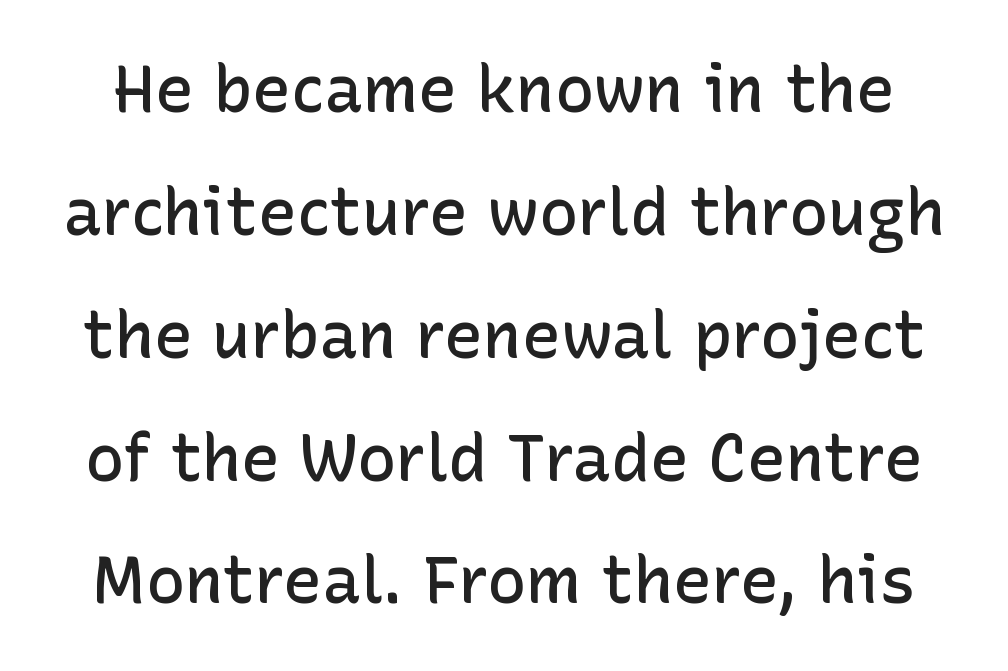
The type is set solid horizontally, with unmodified tracking. Has an underline been added? It has not. I'd describe the lettering as semibold — firm but not a full bold. Ordinary non-slanted type is in use. I'd call this a sans setting — the letters go barefoot. These lines are rendered in a variable-pitch font.
